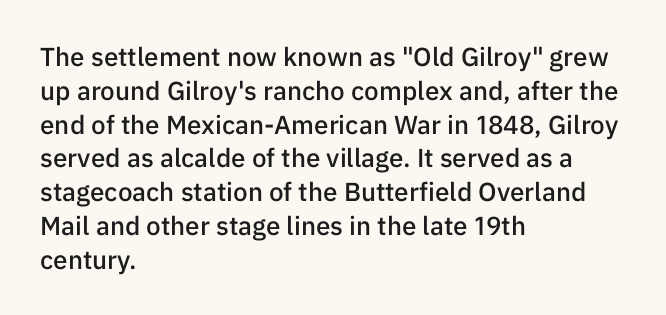
Look at the tracking — it's just the regular setting, nothing added. Line starts are locked; line ends wander. No word sits above an underline. The sample has been set in demibold, a notch under bold.
